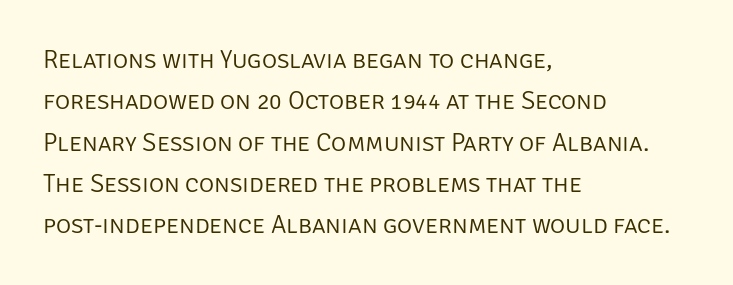
{"italic": "no", "bold": "no", "underline": "no", "align": "left", "line_spacing": "normal", "line_spacing_ratio": 1.59, "letter_spacing": "normal", "letter_spacing_em": 0.0, "glyph_px": 26}
